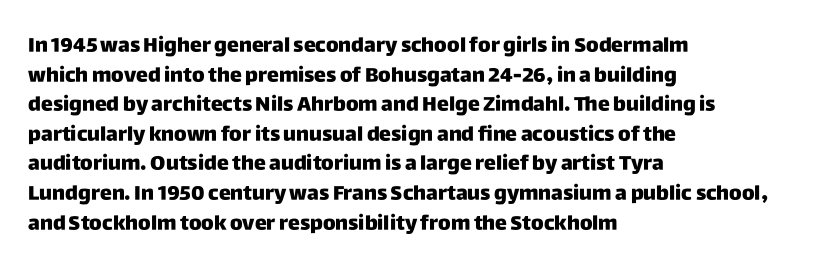
The image shows 20 px bold type, upright; set left-aligned, normal line spacing (1.48x), normal letter spacing, not underlined.
